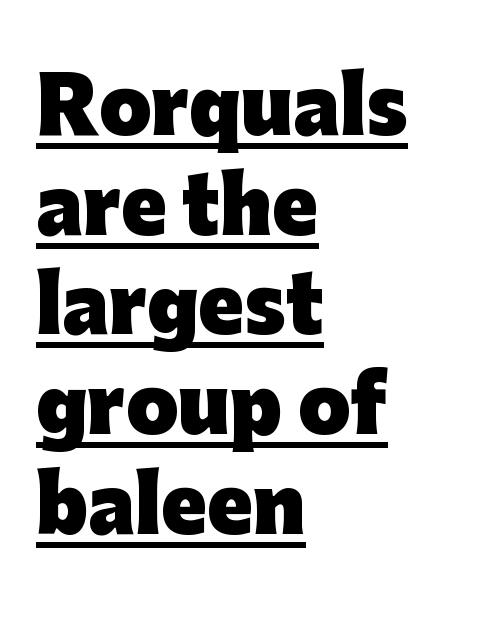
{"serif": "no", "italic": "no", "bold": "yes", "weight": "heavy", "width": "normal", "stroke_contrast": "low", "x_height": "medium", "monospaced": "no", "underline": "yes", "align": "left", "line_spacing": "normal", "line_spacing_ratio": 1.33, "letter_spacing": "normal", "letter_spacing_em": 0.0, "glyph_px": 75}
